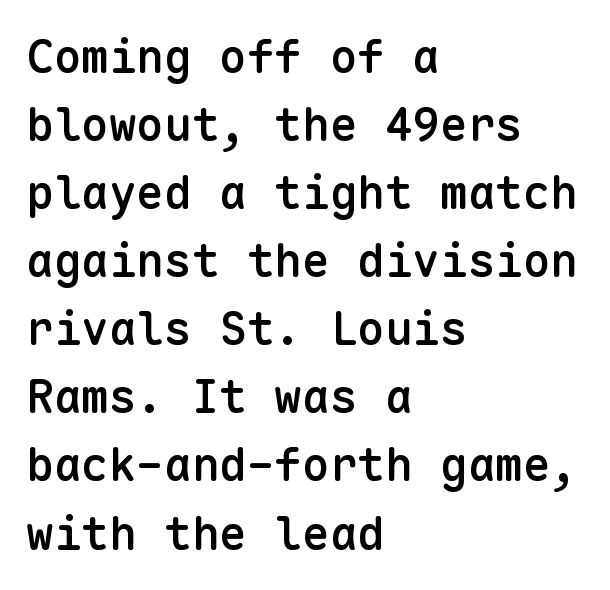
Rule under the text: the space is simply empty. Notice the strokes are somewhat thickened but not fully heavy: this is a semibold. This is roman type, the default non-slanted kind. Spacing between characters is what you'd get straight out of the box. Font category for this specimen: sans-serif. Compared with typical paragraphs, the rows here are spaced about the same.
